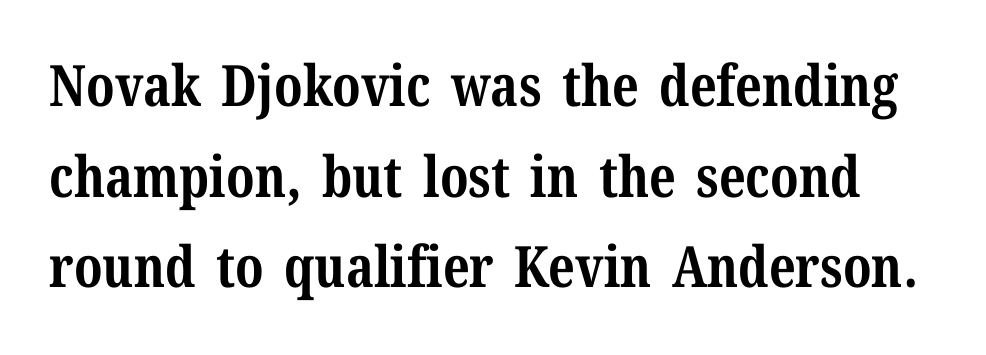
Nothing unusual about the tracking: characters are spaced as the font intends. To sum up the face: it has serifs. The passage shown is typed in a proportional face where columns would drift. The zone under the glyphs is completely vacant. Plenty of ink on the page — the face is bold.
